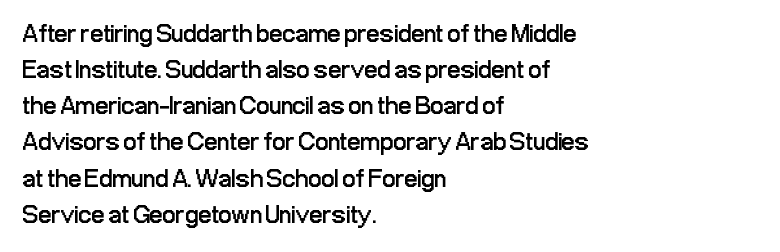
The image shows 26 px text type, upright; set left-aligned, normal line spacing (1.39x), normal letter spacing, not underlined.
